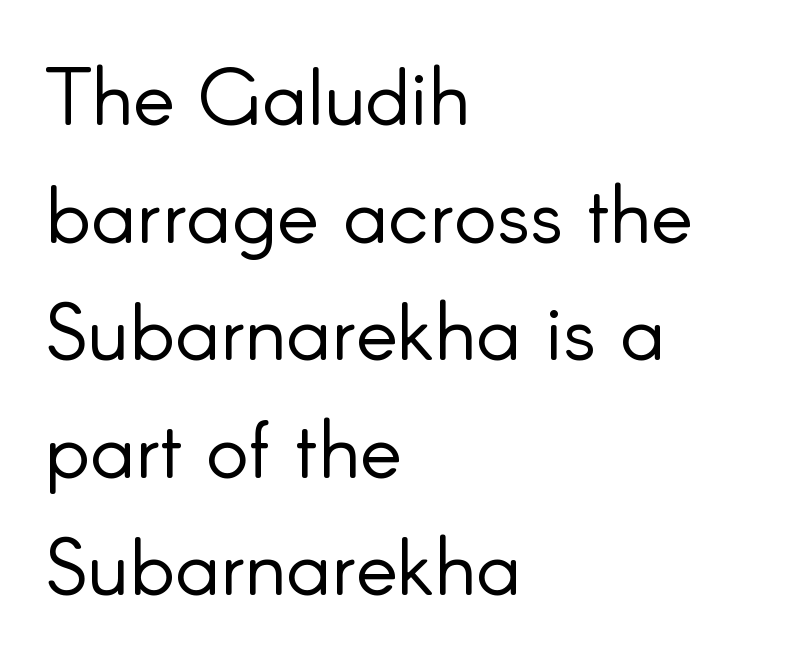
The font's upright variant was chosen for this text. Casual observation: everything's shoved over to the left. Line spacing here is normal. Caption: face not bold, strokes unweighted.
